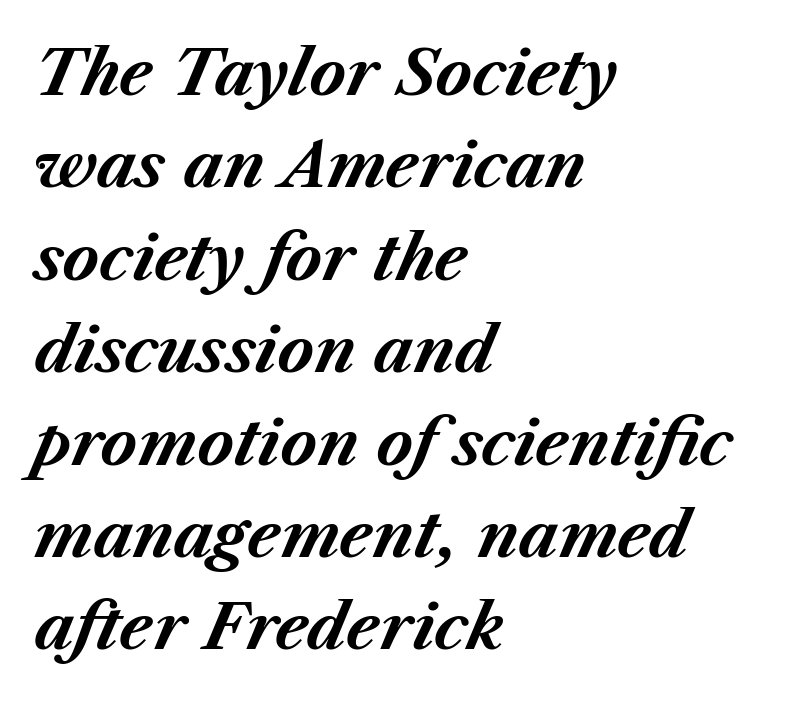
{"italic": "yes", "lean": "right", "slant_degrees": 23, "bold": "yes", "weight": "bold", "width": "normal", "stroke_contrast": "medium", "x_height": "medium", "monospaced": "no", "underline": "no", "align": "left", "line_spacing": "normal", "line_spacing_ratio": 1.49, "letter_spacing": "normal", "letter_spacing_em": 0.0, "glyph_px": 62}
